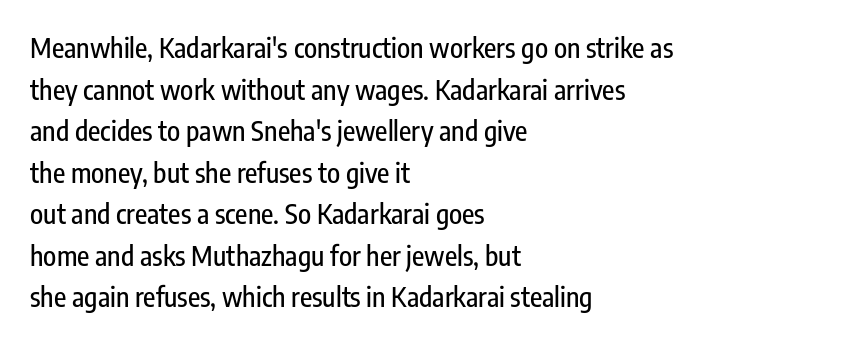
The image shows 27 px text type, upright; set left-aligned, normal line spacing (1.54x), normal letter spacing, not underlined.
